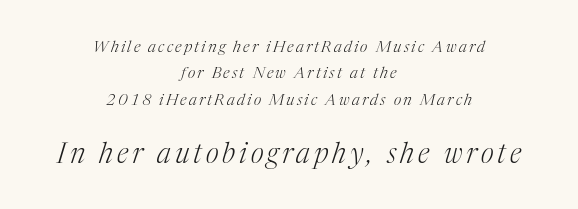
Q: Is the text bold? A: No.
Q: Is the text italic (slanted)? A: Yes, it leans right by about 17 degrees.
Q: Is the typeface a serif or a sans-serif typeface? A: Serif.
Q: Is the text underlined? A: No.
Q: How is the paragraph aligned? A: Centered.
Q: Is the spacing between lines tight, normal or loose? A: Normal.
Q: Which block of text is set in a larger size, the first (top) or the second (bottom)? A: The second (bottom) one.
Q: Width (condensed, normal, or wide)? A: Normal.
Q: Stroke contrast? A: Medium.
Q: x-height? A: Medium.
Q: Monospaced? A: No.
